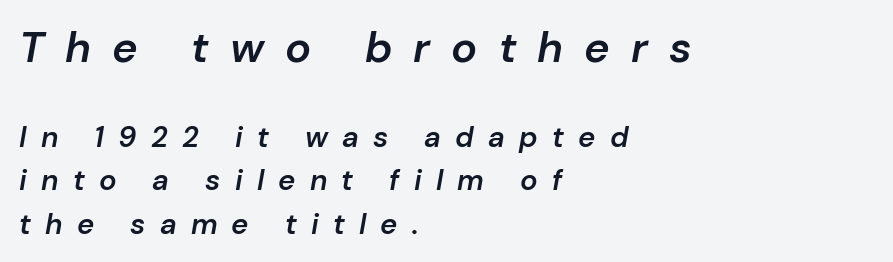
The paragraph has a hard left edge and a soft right edge. Each row of text sits above clean, open space. The face used here is a semibold: visibly heavier than regular, lighter than bold. Rows of type keep a routine distance in the vertical direction. The initial chunk of copy outweighs the following chunk in type size. Honestly, the letter spacing is so wide it's the main thing you notice.
